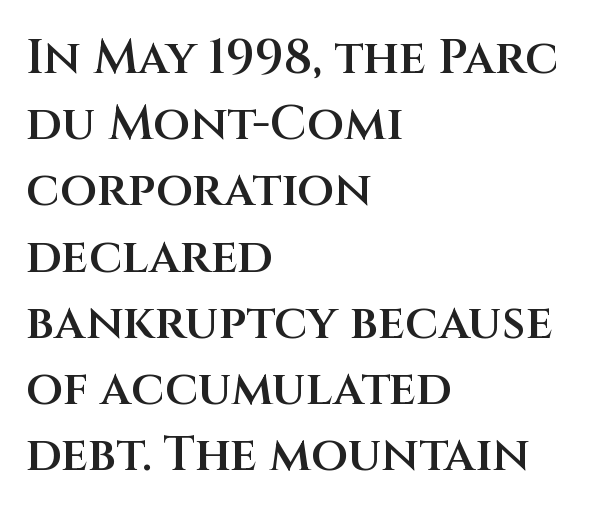
Q: Is the text bold? A: Semi-bold.
Q: Is the text italic (slanted)? A: No, it is upright.
Q: Is the typeface a serif or a sans-serif typeface? A: Sans-serif.
Q: Is the text underlined? A: No.
Q: How is the paragraph aligned? A: Left-aligned.
Q: Is the spacing between letters normal or unusually wide? A: Normal.
Q: Is the spacing between lines tight, normal or loose? A: Normal.
Q: Width (condensed, normal, or wide)? A: Normal.
Q: Stroke contrast? A: Medium.
Q: x-height? A: Large.
Q: Monospaced? A: No.
